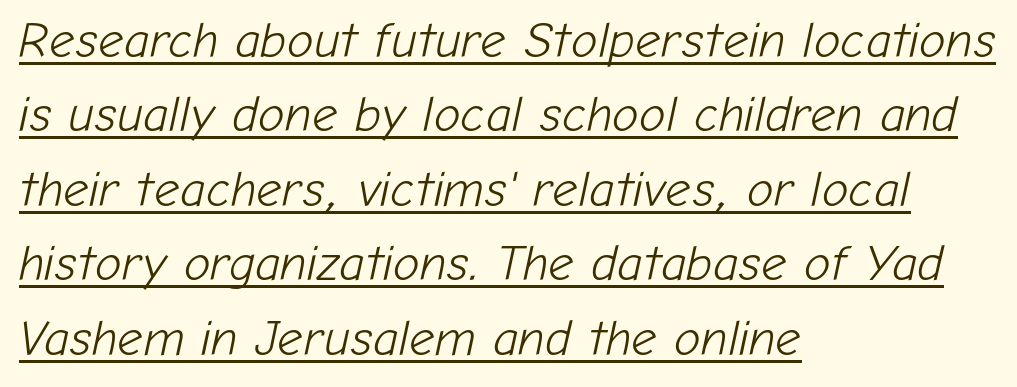
Q: Is the text bold? A: No.
Q: Is the text italic (slanted)? A: Yes, it leans right by about 12 degrees.
Q: Is the text underlined? A: Yes.
Q: How is the paragraph aligned? A: Left-aligned.
Q: Is the spacing between letters normal or unusually wide? A: Normal.
Q: Is the spacing between lines tight, normal or loose? A: Normal.
Q: Width (condensed, normal, or wide)? A: Normal.
Q: Stroke contrast? A: Low.
Q: x-height? A: Medium.
Q: Monospaced? A: No.
